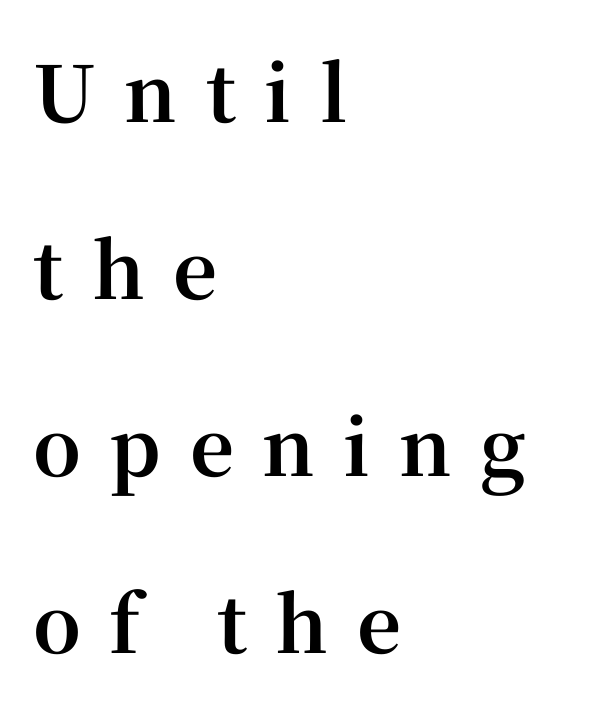
Anything drawn beneath the words? Only blank space. There is plenty of visible air inserted between adjacent glyphs. Line beginnings align vertically; line endings do not. Observe the serifs anchoring each vertical stroke in this sample. Italic: no, the glyphs are upright roman. Does the weight exceed regular? Yes, all the way to bold.
